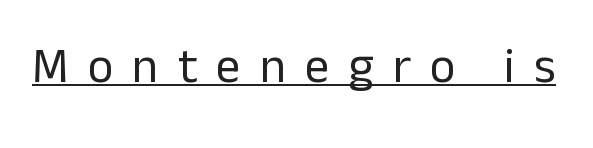
The image shows 49 px regular-weight sans-serif type, upright; set unusually wide letter spacing (+0.39 em), underlined; low stroke contrast and a medium x-height.
